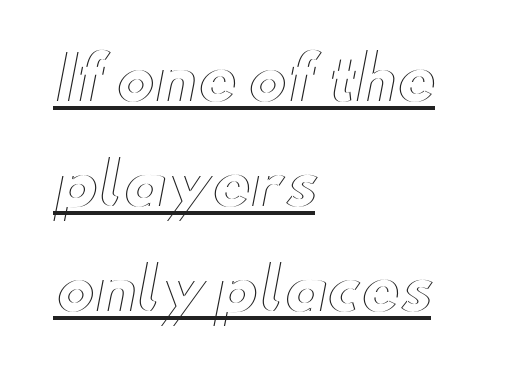
The image shows 59 px wide type; set left-aligned, line spacing 1.78x, normal letter spacing, underlined; a small x-height.
